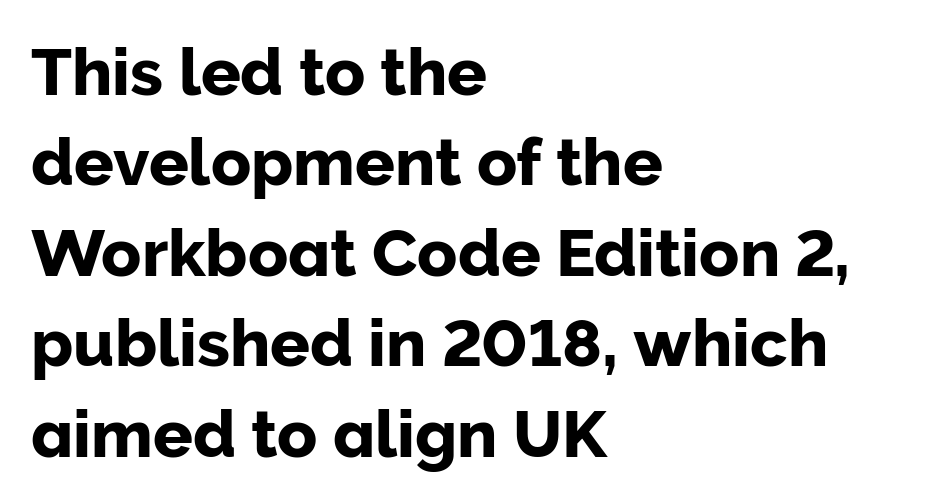
Q: Is the text italic (slanted)? A: No, it is upright.
Q: Is the typeface a serif or a sans-serif typeface? A: Sans-serif.
Q: Is the text underlined? A: No.
Q: How is the paragraph aligned? A: Left-aligned.
Q: Is the spacing between letters normal or unusually wide? A: Normal.
Q: Is the spacing between lines tight, normal or loose? A: Normal.
Q: Width (condensed, normal, or wide)? A: Normal.
Q: Stroke contrast? A: Low.
Q: x-height? A: Medium.
Q: Monospaced? A: No.
